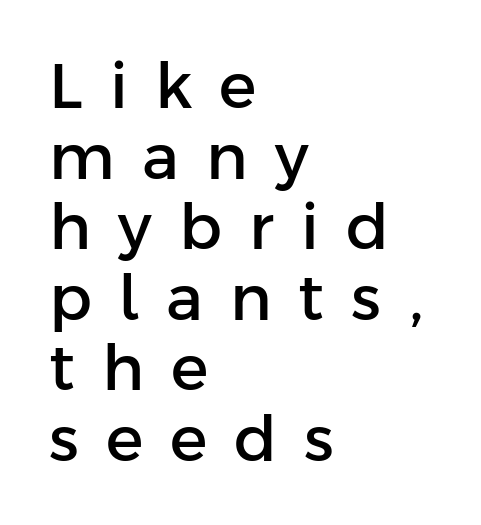
{"serif": "no", "italic": "no", "width": "normal", "stroke_contrast": "low", "x_height": "medium", "monospaced": "no", "underline": "no", "align": "left", "line_spacing": "tight", "line_spacing_ratio": 1.12, "letter_spacing": "wide", "letter_spacing_em": 0.43, "glyph_px": 63}
